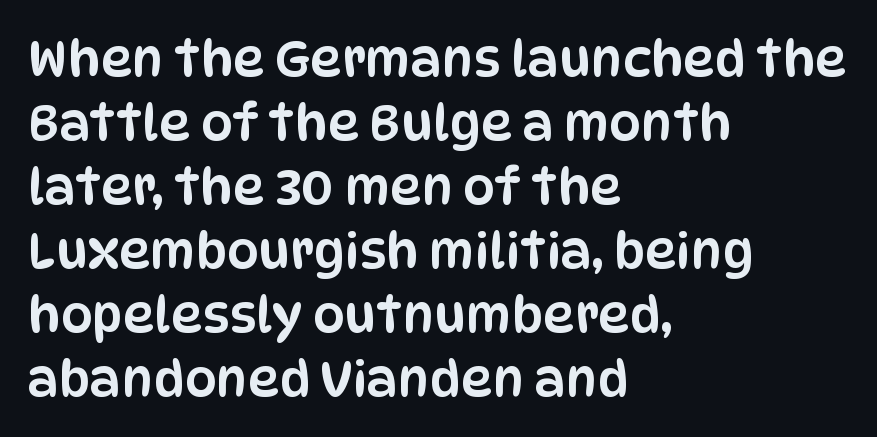
Characters follow at the spacing the type designer built in. This sample keeps an unexceptional amount of space between lines. The letters stand straight up with perfectly vertical stems. No feet cap the strokes, marking this as sans-serif type.
